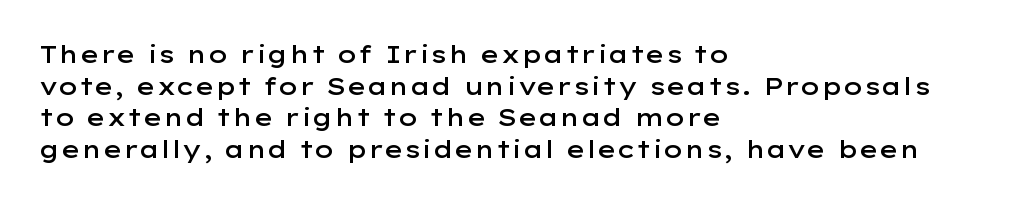
The image shows 24 px text type, upright; set left-aligned, normal line spacing (1.32x), normal letter spacing, not underlined.
